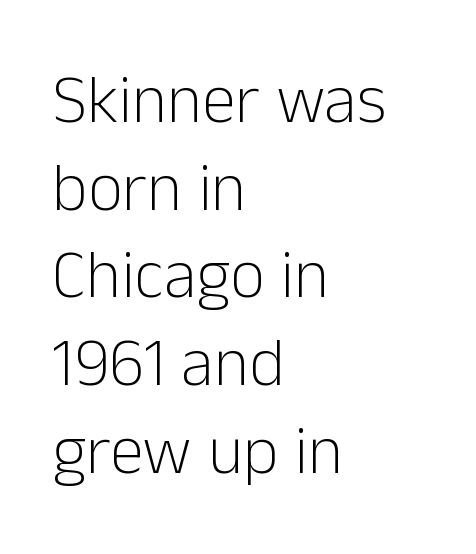
Q: Is the text bold? A: No.
Q: Is the text italic (slanted)? A: No, it is upright.
Q: Is the typeface a serif or a sans-serif typeface? A: Sans-serif.
Q: Is the text underlined? A: No.
Q: How is the paragraph aligned? A: Left-aligned.
Q: Is the spacing between letters normal or unusually wide? A: Normal.
Q: Is the spacing between lines tight, normal or loose? A: Normal.
Q: Width (condensed, normal, or wide)? A: Normal.
Q: Stroke contrast? A: Low.
Q: x-height? A: Medium.
Q: Monospaced? A: No.
